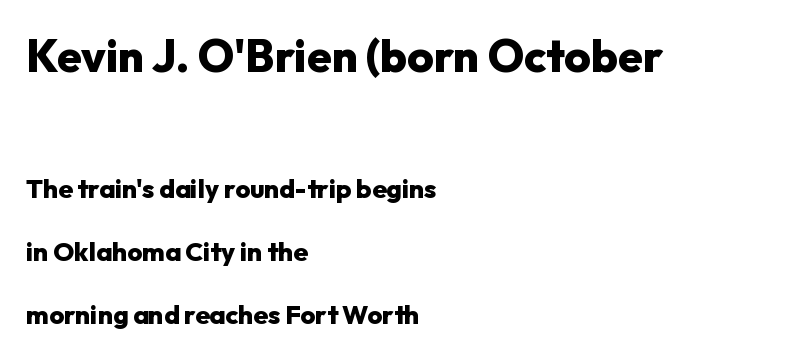
A student would call this left alignment; a typographer would say flush left, rag right. Standard letterfit; no display-style spreading of the glyphs. The baseline area is clear. This sample has the flowing, uneven cadence of proportional lettering.
